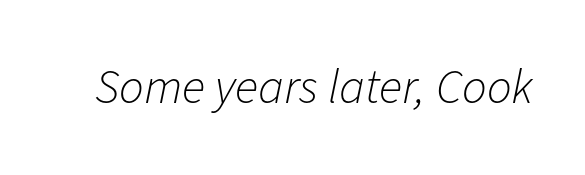
Just letters on the line, the space beneath them empty. The face used here is proportionally spaced, like ordinary book or web type. No heavy texture on the line: the type isn't bold. Quick note: italic. Letter spacing: default.
